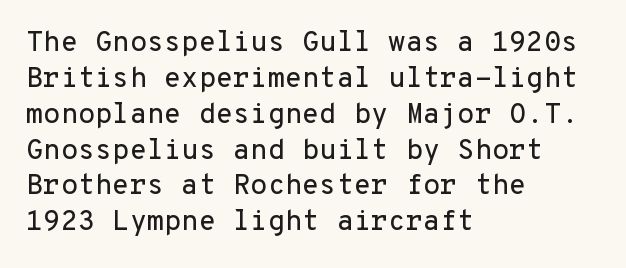
The passage shown is typed in a monospace face where columns stay perfectly aligned. Nope, not italic — everything's standing straight. Note: no serifs on the glyphs. These lines stack with their left ends in a neat column. One glance says typical: line gaps are just what's usual. Unmarked baselines from the first word to the last.
